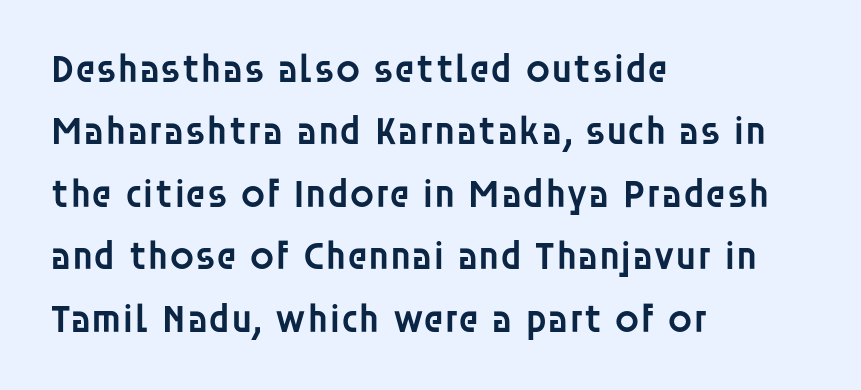
Typeset ragged right — the left edge is the straight one. The face used here is a semibold: visibly heavier than regular, lighter than bold. Classification — sans serif. The rendering keeps characters at their native spacing. These lines are rendered in a variable-pitch font.
